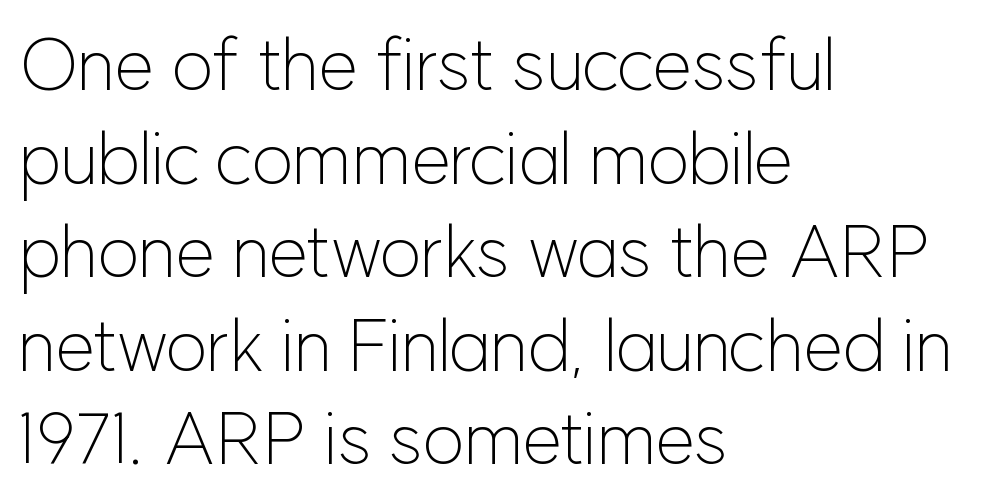
{"serif": "no", "italic": "no", "bold": "no", "weight": "light", "width": "normal", "stroke_contrast": "low", "x_height": "medium", "monospaced": "no", "underline": "no", "align": "left", "line_spacing": "normal", "line_spacing_ratio": 1.3, "letter_spacing": "normal", "letter_spacing_em": 0.0, "glyph_px": 72}
